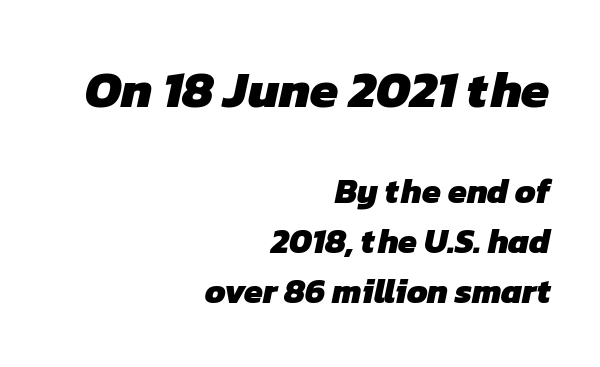
{"serif": "no", "bold": "yes", "weight": "heavy", "width": "normal", "stroke_contrast": "low", "x_height": "medium", "monospaced": "no", "underline": "no", "align": "right", "line_spacing": "normal", "line_spacing_ratio": 1.46, "letter_spacing": "normal", "letter_spacing_em": 0.0, "larger_block": "first", "size_ratio": 1.5, "glyph_px": 51}
